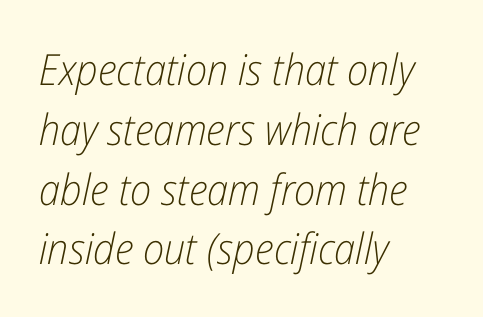
{"italic": "yes", "lean": "right", "slant_degrees": 12, "bold": "no", "weight": "light", "width": "condensed", "stroke_contrast": "low", "x_height": "medium", "monospaced": "no", "underline": "no", "align": "left", "line_spacing": "normal", "line_spacing_ratio": 1.39, "letter_spacing": "normal", "letter_spacing_em": 0.0, "glyph_px": 43}
